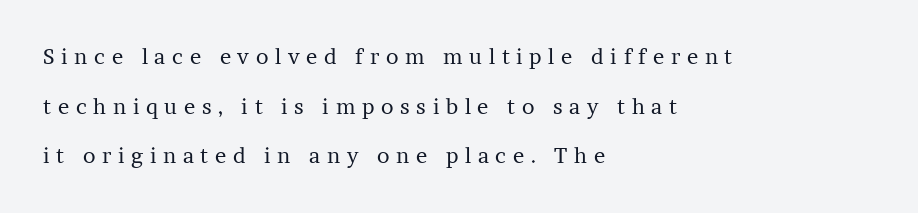
The image shows 21 px text type, upright; set left-aligned, loose line spacing (2.36x), unusually wide letter spacing (+0.32 em), not underlined.
